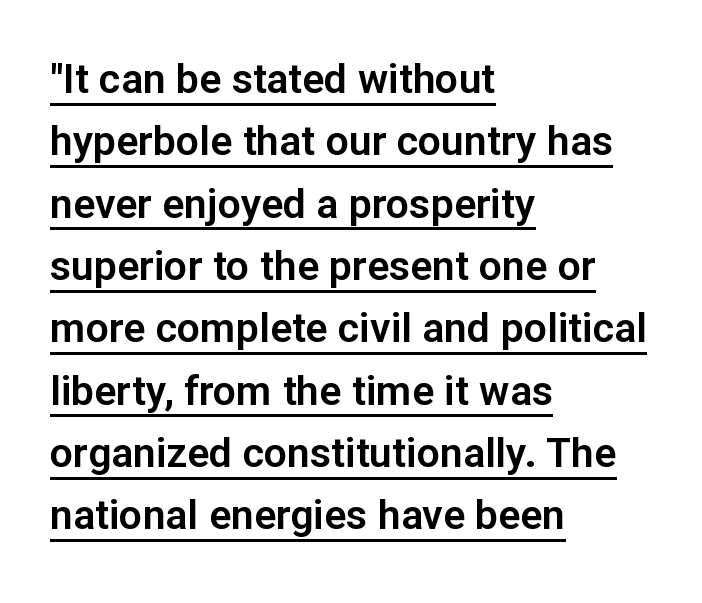
The image shows 41 px sans-serif type, upright; set left-aligned, normal line spacing (1.52x), normal letter spacing, underlined; low stroke contrast and a medium x-height.
